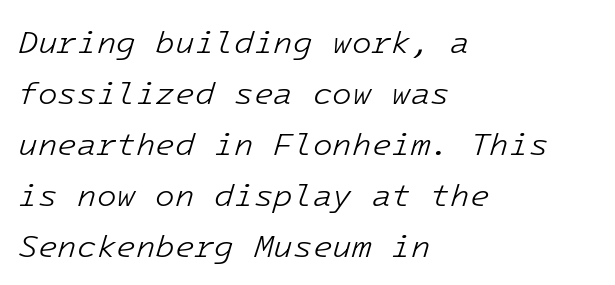
The image shows 32 px light type, italic (leaning right), monospaced; set left-aligned, normal line spacing (1.59x), normal letter spacing, not underlined; low stroke contrast and a medium x-height.
